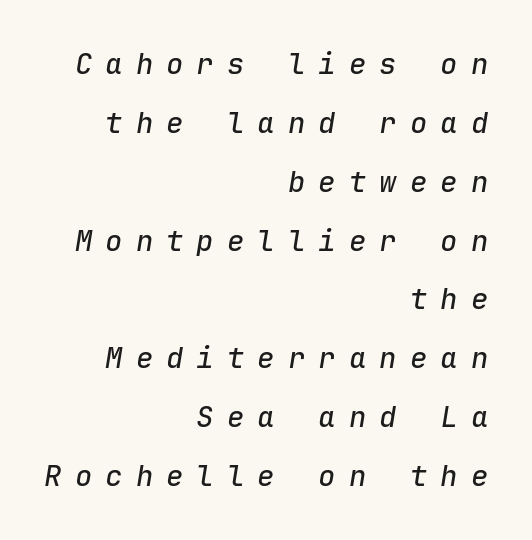
Typeset ragged left — the right edge is the straight one. The area under the type is left untouched. This sample uses an oblique cut, with every glyph tilted off the vertical. Spacing verdict: monospaced, one width for all characters. Someone cranked the tracking dial way up on this one. The lines are spread far apart with generous leading.
